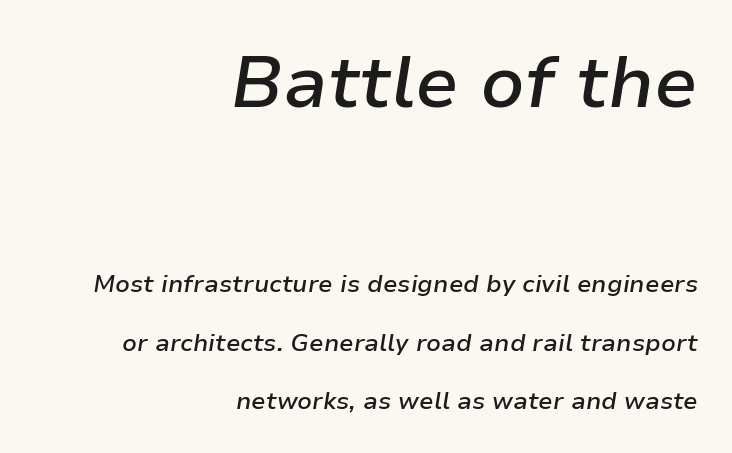
The image shows 72 px semibold type, italic (leaning right); set right-aligned, loose line spacing (2.44x), normal letter spacing, not underlined; the first (top) block is 3.0x larger; low stroke contrast and a medium x-height.
